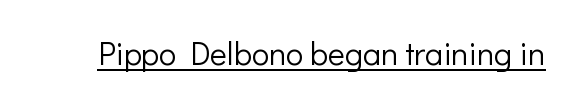
The image shows 32 px light sans-serif type, upright; set normal letter spacing, underlined; low stroke contrast and a medium x-height.
